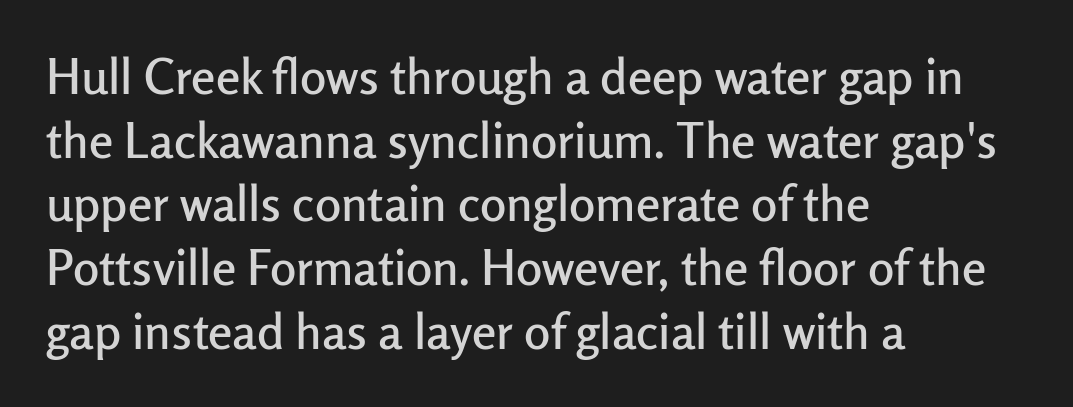
{"serif": "no", "italic": "no", "width": "normal", "stroke_contrast": "low", "x_height": "medium", "monospaced": "no", "underline": "no", "align": "left", "line_spacing": "normal", "line_spacing_ratio": 1.3, "letter_spacing": "normal", "letter_spacing_em": 0.0, "glyph_px": 49}
